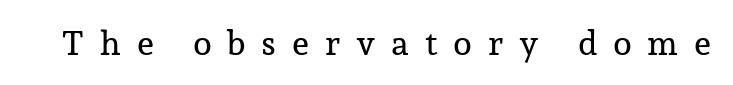
The image shows 34 px serif type, upright; set unusually wide letter spacing (+0.46 em), not underlined; low stroke contrast and a medium x-height.
